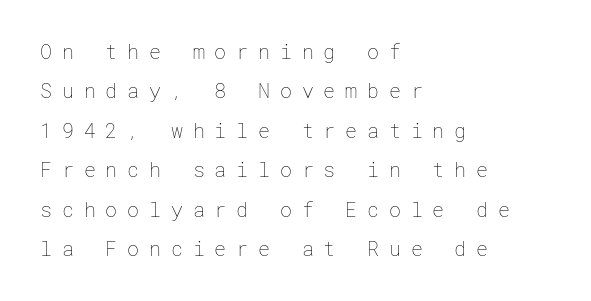
Caption: expanded tracking, letters set apart. Heft: none added — not bold. The font's upright variant was chosen for this text. Check under the words: just untouched page.
